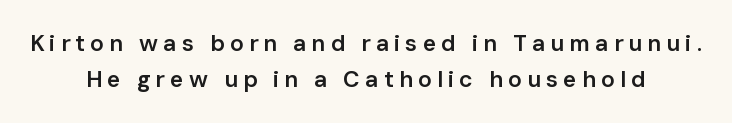
The image shows 23 px text type, upright; set centered, normal line spacing (1.55x), unusually wide letter spacing (+0.22 em), not underlined.
